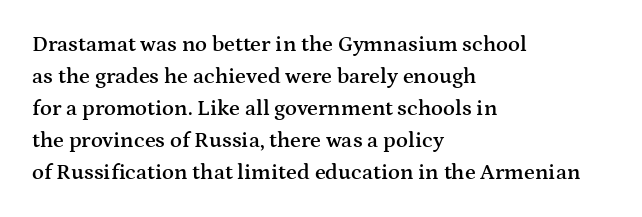
The image shows 22 px text type, upright; set left-aligned, normal line spacing (1.45x), normal letter spacing, not underlined.
